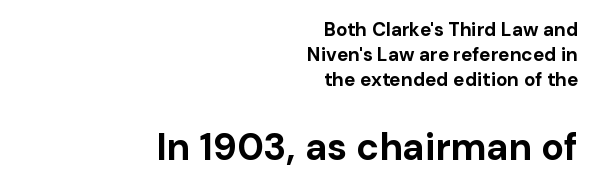
Q: Is the text bold? A: Yes.
Q: Is the text italic (slanted)? A: No, it is upright.
Q: Is the typeface a serif or a sans-serif typeface? A: Sans-serif.
Q: Is the text underlined? A: No.
Q: How is the paragraph aligned? A: Right-aligned.
Q: Is the spacing between letters normal or unusually wide? A: Normal.
Q: Is the spacing between lines tight, normal or loose? A: Normal.
Q: Which block of text is set in a larger size, the first (top) or the second (bottom)? A: The second (bottom) one.
Q: Width (condensed, normal, or wide)? A: Normal.
Q: Stroke contrast? A: Low.
Q: x-height? A: Medium.
Q: Monospaced? A: No.
